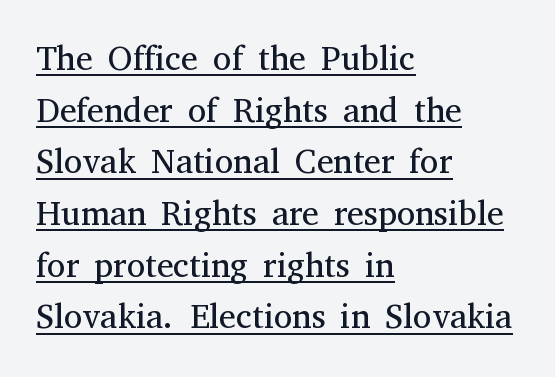
The lines in this sample share a left origin and differ only in where they stop. Compared with undecorated copy, this sample adds a rule below the words. Typographically, this falls in the serif category. The line-height multiplier appears to be the usual default. This sample has the flowing, uneven cadence of proportional lettering. The strokes are not fattened; the text isn't bold.
